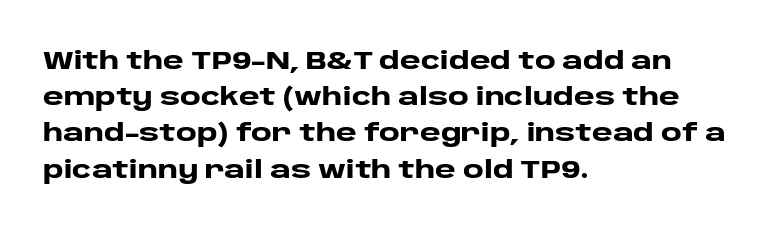
Q: Is the text bold? A: Yes.
Q: Is the text italic (slanted)? A: No, it is upright.
Q: Is the text underlined? A: No.
Q: How is the paragraph aligned? A: Left-aligned.
Q: Is the spacing between letters normal or unusually wide? A: Normal.
Q: Is the spacing between lines tight, normal or loose? A: Normal.
